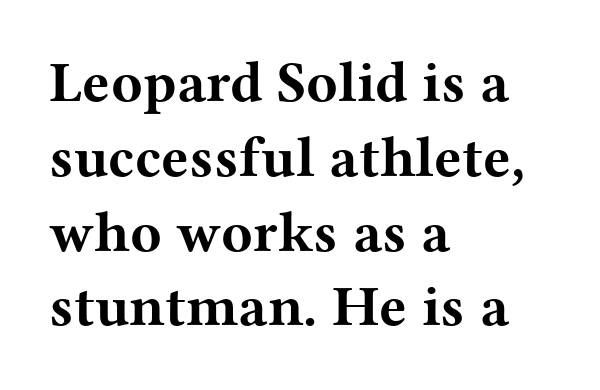
The image shows 58 px bold, wide serif type, upright; set left-aligned, normal line spacing (1.29x), normal letter spacing, not underlined; medium stroke contrast and a medium x-height.
